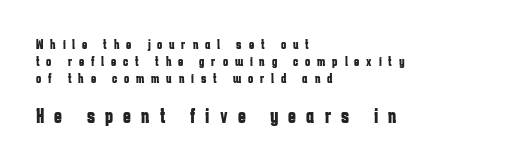
The image shows 21 px bold type, upright; set left-aligned, line spacing 1.23x, unusually wide letter spacing (+0.49 em), not underlined; the second (bottom) block is 1.5x larger.
